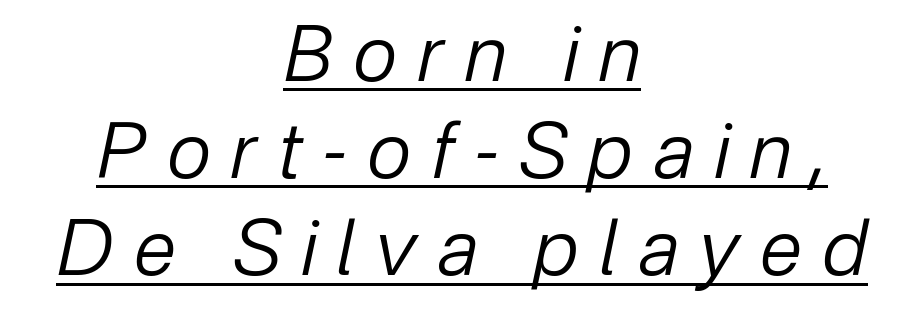
Between one letter and the next there's a generous, obvious gap. The typesetter has applied underlining to the passage shown. The space between consecutive lines is moderate. Character widths vary here, with narrow letters taking less room than wide ones. When letters slant like this, we call the style italic. Caption: multi-line text, centered on the measure.
